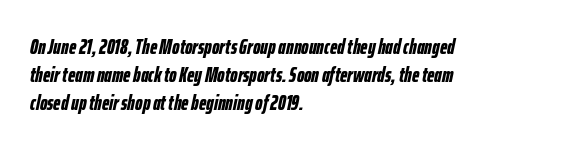
The image shows 21 px bold type, italic (leaning right); set left-aligned, normal line spacing (1.34x), normal letter spacing, not underlined.
